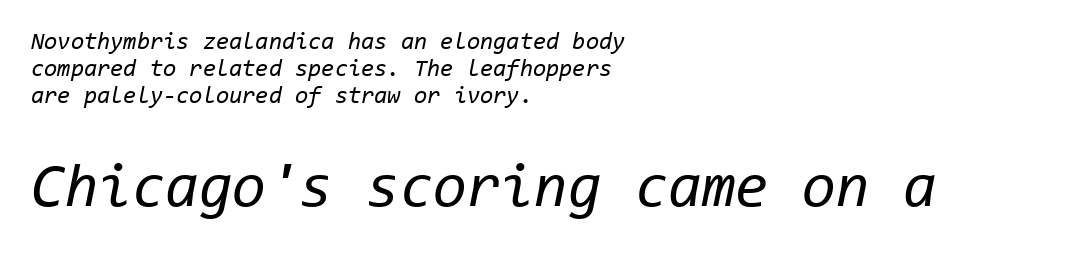
Q: Is the text bold? A: No.
Q: Is the text italic (slanted)? A: Yes, it leans right by about 11 degrees.
Q: Is the text underlined? A: No.
Q: How is the paragraph aligned? A: Left-aligned.
Q: Is the spacing between letters normal or unusually wide? A: Normal.
Q: Is the spacing between lines tight, normal or loose? A: Tight.
Q: Which block of text is set in a larger size, the first (top) or the second (bottom)? A: The second (bottom) one.
Q: Width (condensed, normal, or wide)? A: Normal.
Q: Stroke contrast? A: Low.
Q: x-height? A: Medium.
Q: Monospaced? A: Yes.
